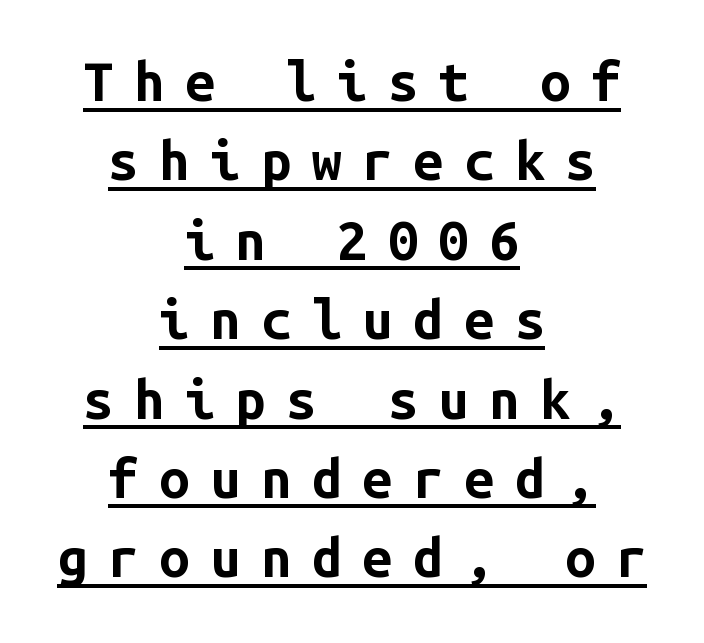
{"serif": "no", "italic": "no", "bold": "yes", "weight": "bold", "width": "normal", "stroke_contrast": "low", "x_height": "medium", "monospaced": "yes", "underline": "yes", "align": "center", "line_spacing": "normal", "line_spacing_ratio": 1.47, "letter_spacing": "wide", "letter_spacing_em": 0.38, "glyph_px": 54}
